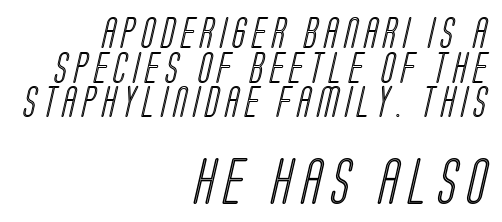
Q: Is the text underlined? A: No.
Q: How is the paragraph aligned? A: Right-aligned.
Q: Is the spacing between letters normal or unusually wide? A: Unusually wide.
Q: Is the spacing between lines tight, normal or loose? A: Tight.
Q: Which block of text is set in a larger size, the first (top) or the second (bottom)? A: The second (bottom) one.
Q: Width (condensed, normal, or wide)? A: Condensed.
Q: x-height? A: Large.
Q: Monospaced? A: No.
